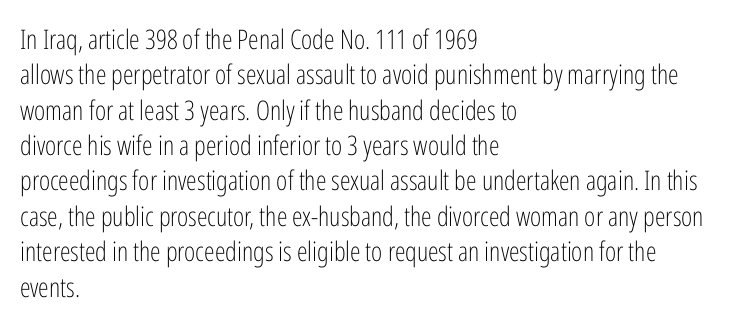
Q: Is the text bold? A: No.
Q: Is the text italic (slanted)? A: No, it is upright.
Q: Is the text underlined? A: No.
Q: How is the paragraph aligned? A: Left-aligned.
Q: Is the spacing between letters normal or unusually wide? A: Normal.
Q: Is the spacing between lines tight, normal or loose? A: Normal.
